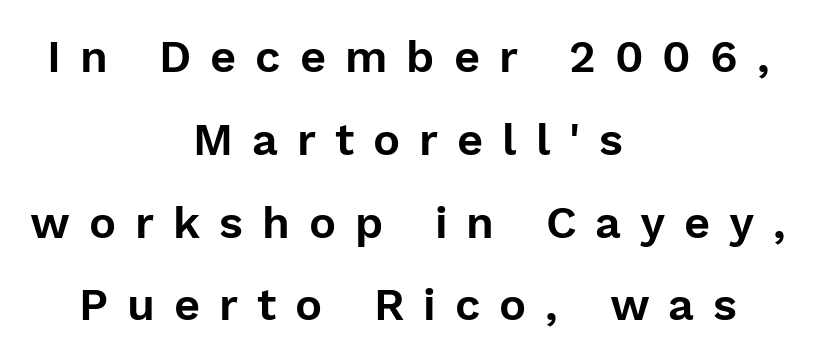
The image shows 45 px sans-serif type, upright; set centered, line spacing 1.84x, unusually wide letter spacing (+0.42 em), not underlined; low stroke contrast and a medium x-height.
